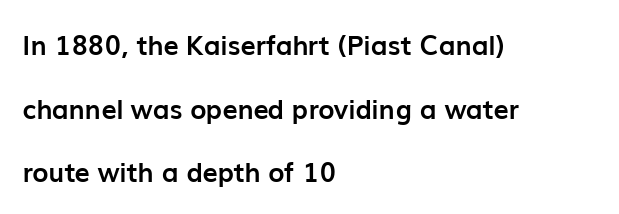
The ragged edge is on the right, which tells us the setting is flush left. Do the letters lean? They stand straight. Does the leading feel generous? Absolutely, it's lavish. Look at the tracking — it's just the regular setting, nothing added.
